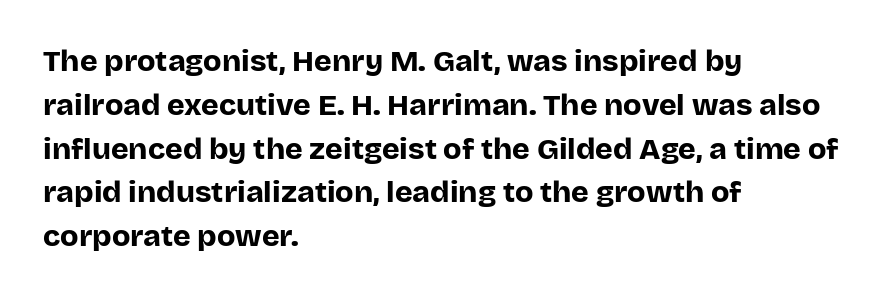
Q: Is the text bold? A: Yes.
Q: Is the text italic (slanted)? A: No, it is upright.
Q: Is the typeface a serif or a sans-serif typeface? A: Sans-serif.
Q: Is the text underlined? A: No.
Q: How is the paragraph aligned? A: Left-aligned.
Q: Is the spacing between letters normal or unusually wide? A: Normal.
Q: Is the spacing between lines tight, normal or loose? A: Normal.
Q: Width (condensed, normal, or wide)? A: Normal.
Q: Stroke contrast? A: Low.
Q: x-height? A: Large.
Q: Monospaced? A: No.
